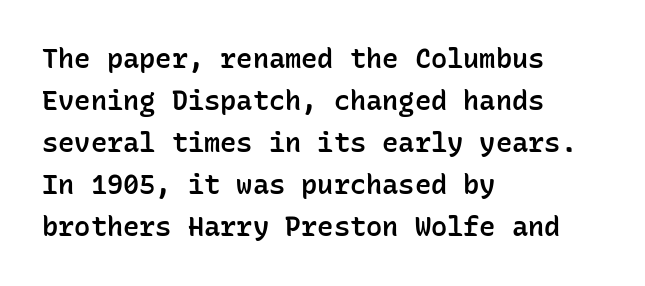
{"italic": "no", "bold": "semi", "underline": "no", "align": "left", "line_spacing": "normal", "line_spacing_ratio": 1.56, "letter_spacing": "normal", "letter_spacing_em": 0.0, "glyph_px": 27}
